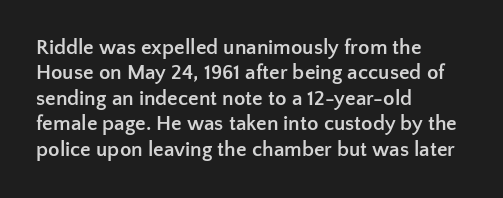
Q: Is the text bold? A: Yes.
Q: Is the text italic (slanted)? A: No, it is upright.
Q: Is the text underlined? A: No.
Q: How is the paragraph aligned? A: Left-aligned.
Q: Is the spacing between letters normal or unusually wide? A: Normal.
